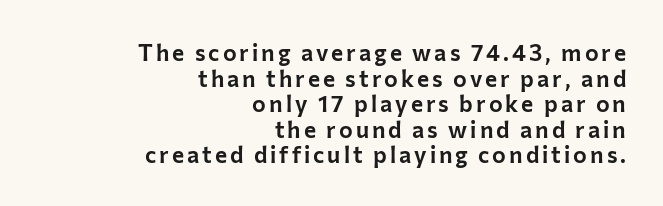
Q: Is the text italic (slanted)? A: No, it is upright.
Q: Is the text underlined? A: No.
Q: How is the paragraph aligned? A: Right-aligned.
Q: Is the spacing between lines tight, normal or loose? A: Tight.
